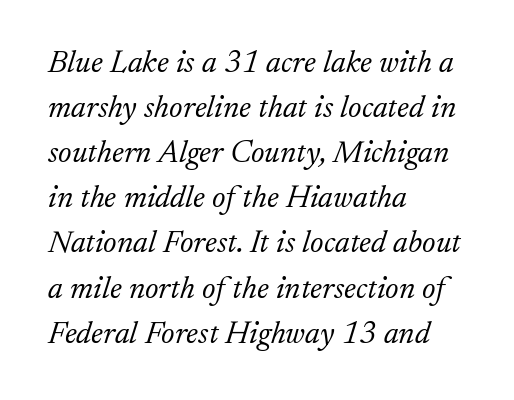
The rendering anchors every line to the left-hand side. Is this a fixed-width face? No — the glyphs have proportional, varying widths. The passage shown leans; its letterforms are oblique. Unlike a clean sans, this face finishes its strokes with serifs. The strokes are not fattened; the text isn't bold. The type is set solid horizontally, with unmodified tracking.
